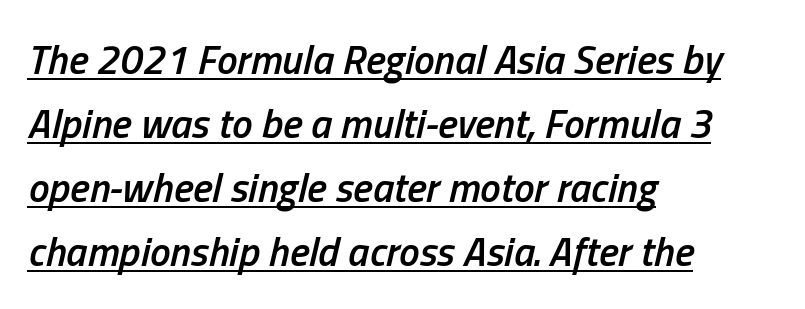
{"italic": "yes", "lean": "right", "slant_degrees": 13, "bold": "semi", "weight": "semibold", "width": "condensed", "stroke_contrast": "low", "x_height": "medium", "monospaced": "no", "underline": "yes", "align": "left", "line_spacing": "normal", "line_spacing_ratio": 1.56, "letter_spacing": "normal", "letter_spacing_em": 0.0, "glyph_px": 41}
